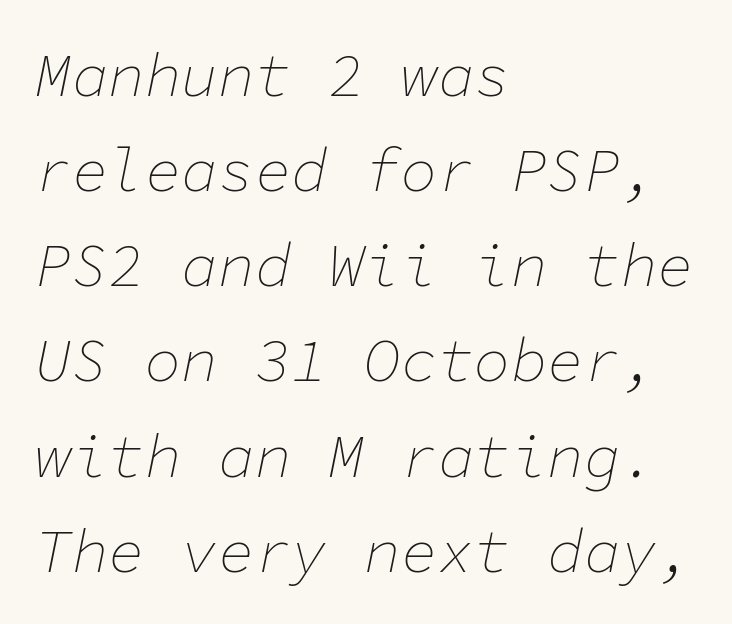
{"italic": "yes", "lean": "right", "slant_degrees": 11, "bold": "no", "weight": "thin", "width": "normal", "stroke_contrast": "low", "x_height": "medium", "monospaced": "yes", "underline": "no", "align": "left", "line_spacing": "normal", "line_spacing_ratio": 1.56, "letter_spacing": "normal", "letter_spacing_em": 0.0, "glyph_px": 61}
